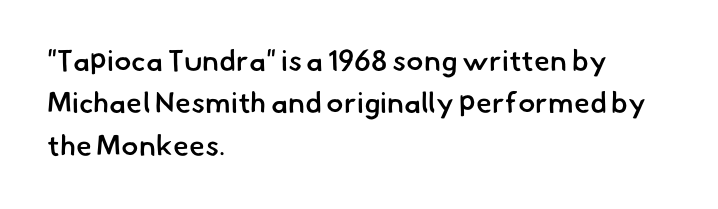
{"serif": "no", "bold": "semi", "weight": "semibold", "width": "normal", "stroke_contrast": "low", "x_height": "small", "monospaced": "no", "underline": "no", "align": "left", "line_spacing": "normal", "line_spacing_ratio": 1.46, "letter_spacing": "normal", "letter_spacing_em": 0.0, "glyph_px": 29}
